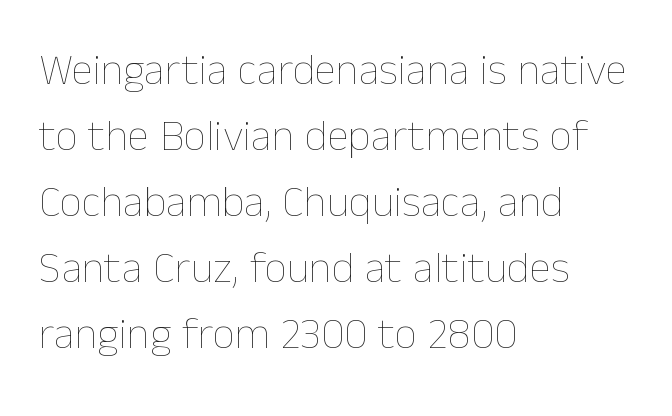
Q: Is the text bold? A: No.
Q: Is the text italic (slanted)? A: No, it is upright.
Q: Is the text underlined? A: No.
Q: How is the paragraph aligned? A: Left-aligned.
Q: Is the spacing between letters normal or unusually wide? A: Normal.
Q: Is the spacing between lines tight, normal or loose? A: Normal.
Q: Width (condensed, normal, or wide)? A: Normal.
Q: Stroke contrast? A: Low.
Q: x-height? A: Medium.
Q: Monospaced? A: No.
